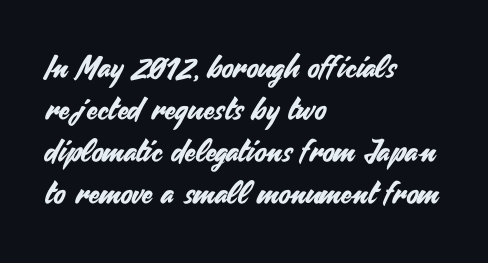
The strip under each line holds only bare page. The letters carry no serifs — their stems end cleanly without finishing strokes. The tracking reads as untouched default to a designer's eye. The lines sit at an ordinary, default distance from one another. Character widths vary here, with narrow letters taking less room than wide ones.
